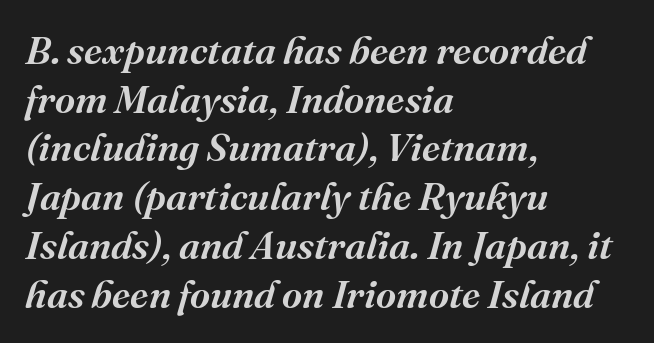
Q: Is the text bold? A: Semi-bold.
Q: Is the text italic (slanted)? A: Yes, it leans right by about 16 degrees.
Q: Is the typeface a serif or a sans-serif typeface? A: Serif.
Q: Is the text underlined? A: No.
Q: How is the paragraph aligned? A: Left-aligned.
Q: Is the spacing between letters normal or unusually wide? A: Normal.
Q: Is the spacing between lines tight, normal or loose? A: Normal.
Q: Width (condensed, normal, or wide)? A: Normal.
Q: Stroke contrast? A: Medium.
Q: x-height? A: Medium.
Q: Monospaced? A: No.
